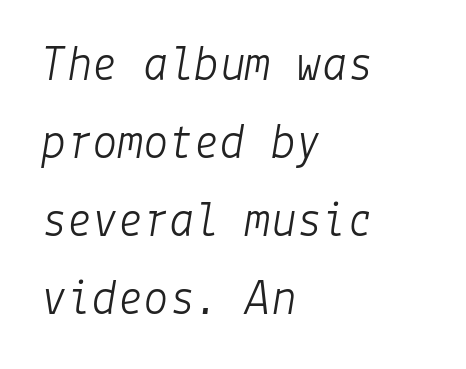
Q: Is the text bold? A: No.
Q: Is the text italic (slanted)? A: Yes, it leans right by about 9 degrees.
Q: Is the text underlined? A: No.
Q: How is the paragraph aligned? A: Left-aligned.
Q: Is the spacing between letters normal or unusually wide? A: Normal.
Q: Is the spacing between lines tight, normal or loose? A: Normal.
Q: Width (condensed, normal, or wide)? A: Normal.
Q: Stroke contrast? A: Low.
Q: x-height? A: Medium.
